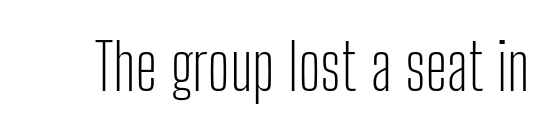
{"serif": "no", "italic": "no", "bold": "no", "weight": "light", "width": "condensed", "stroke_contrast": "low", "x_height": "medium", "monospaced": "no", "underline": "no", "letter_spacing": "normal", "letter_spacing_em": 0.0, "glyph_px": 64}
